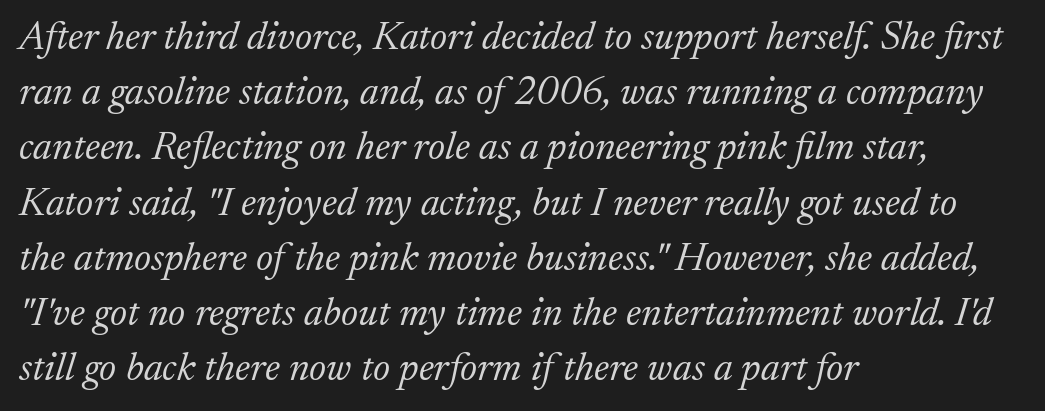
{"serif": "yes", "italic": "yes", "lean": "right", "slant_degrees": 17, "bold": "no", "weight": "light", "width": "normal", "stroke_contrast": "low", "x_height": "medium", "monospaced": "no", "underline": "no", "align": "left", "line_spacing": "normal", "line_spacing_ratio": 1.38, "letter_spacing": "normal", "letter_spacing_em": 0.0, "glyph_px": 40}
